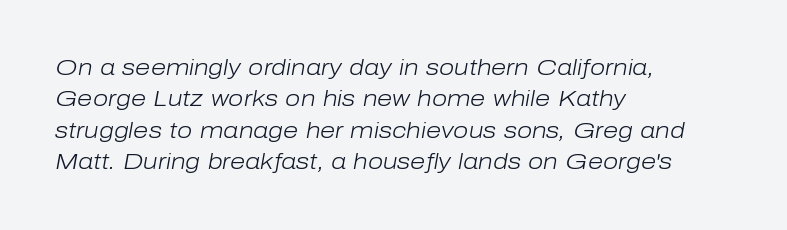
Q: Is the text bold? A: No.
Q: Is the text italic (slanted)? A: Yes, it leans right by about 10 degrees.
Q: Is the text underlined? A: No.
Q: How is the paragraph aligned? A: Left-aligned.
Q: Is the spacing between letters normal or unusually wide? A: Normal.
Q: Is the spacing between lines tight, normal or loose? A: Normal.
